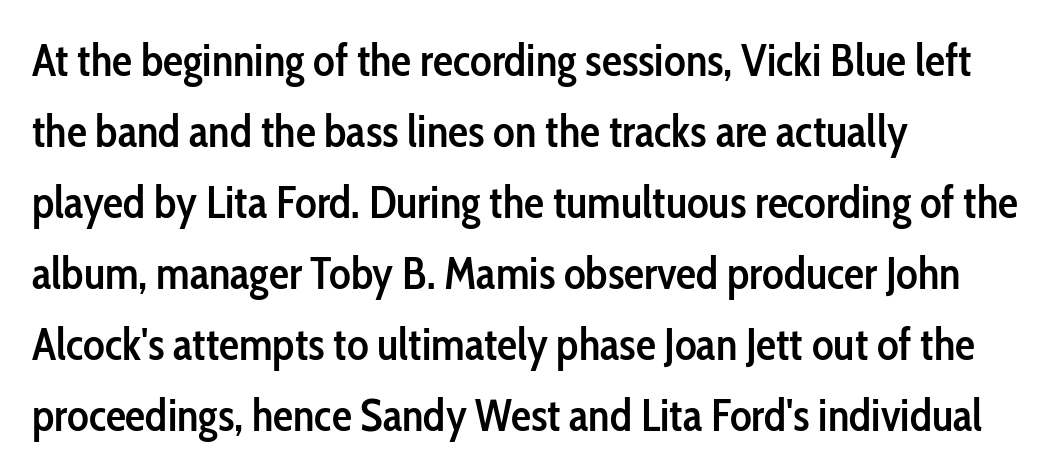
{"serif": "no", "italic": "no", "bold": "semi", "weight": "semibold", "width": "condensed", "stroke_contrast": "low", "x_height": "medium", "monospaced": "no", "underline": "no", "align": "left", "line_spacing": "normal", "line_spacing_ratio": 1.58, "letter_spacing": "normal", "letter_spacing_em": 0.0, "glyph_px": 45}
